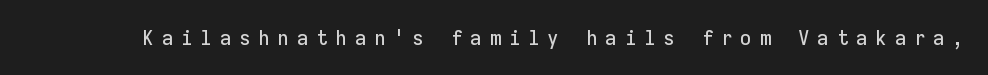
Unlike italic type, these characters show no tilt at all. Words float on clear page, feet unadorned. Spacing between characters has been opened up far beyond the box default.
